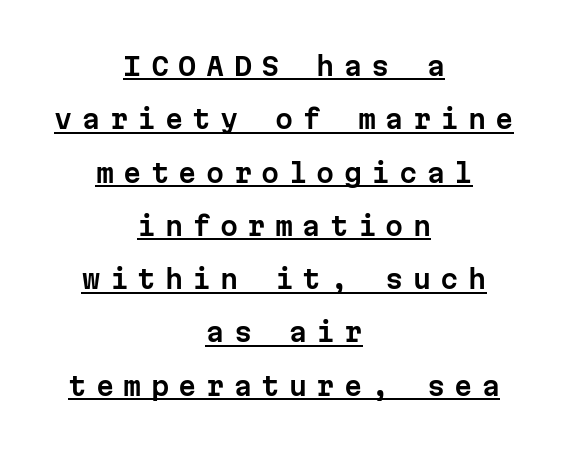
Q: Is the text italic (slanted)? A: No, it is upright.
Q: Is the text underlined? A: Yes.
Q: How is the paragraph aligned? A: Centered.
Q: Is the spacing between letters normal or unusually wide? A: Unusually wide.
Q: Is the spacing between lines tight, normal or loose? A: Loose.
